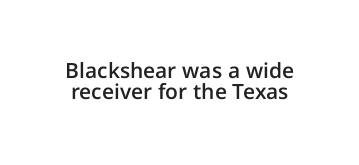
The image shows 21 px text type, upright; set tight line spacing (1.0x), normal letter spacing, not underlined.
